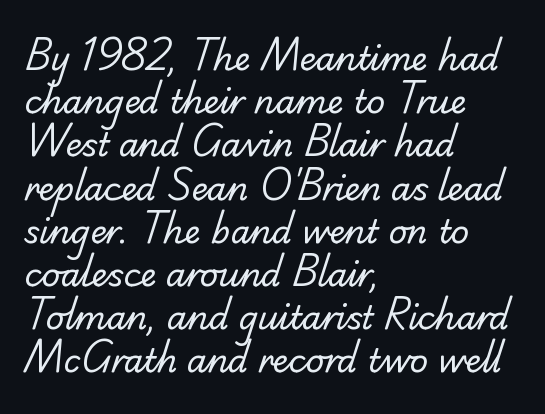
Q: Is the text bold? A: No.
Q: Is the typeface a serif or a sans-serif typeface? A: Serif.
Q: Is the text underlined? A: No.
Q: How is the paragraph aligned? A: Left-aligned.
Q: Is the spacing between letters normal or unusually wide? A: Normal.
Q: Is the spacing between lines tight, normal or loose? A: Normal.
Q: Width (condensed, normal, or wide)? A: Normal.
Q: Stroke contrast? A: Low.
Q: x-height? A: Small.
Q: Monospaced? A: No.
